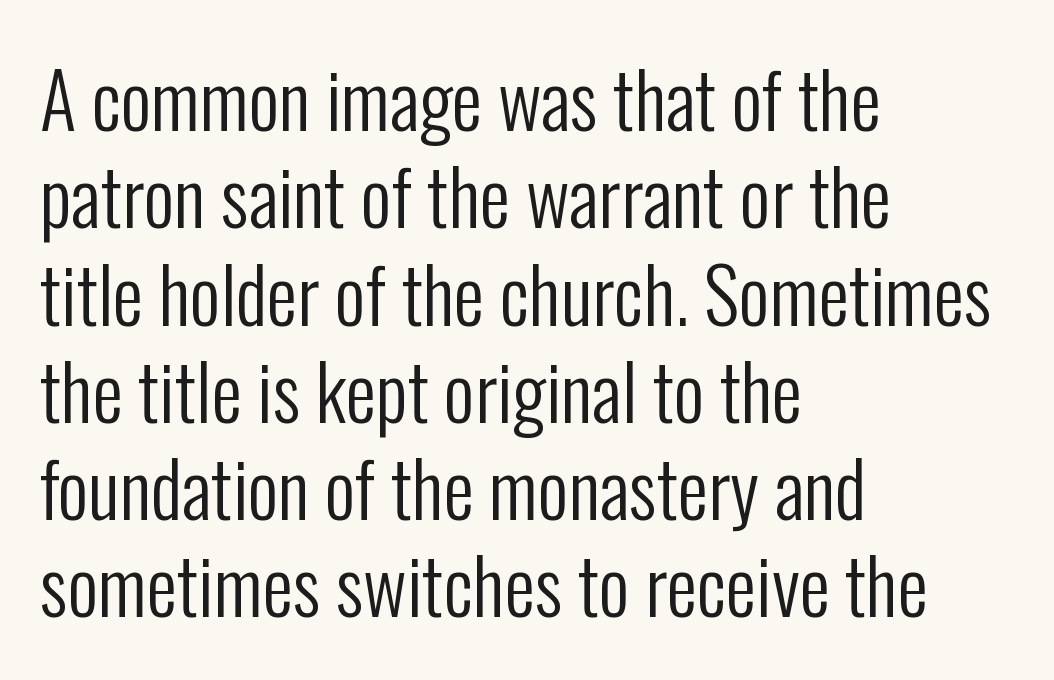
Q: Is the text bold? A: No.
Q: Is the text italic (slanted)? A: No, it is upright.
Q: Is the typeface a serif or a sans-serif typeface? A: Sans-serif.
Q: Is the text underlined? A: No.
Q: How is the paragraph aligned? A: Left-aligned.
Q: Is the spacing between letters normal or unusually wide? A: Normal.
Q: Is the spacing between lines tight, normal or loose? A: Normal.
Q: Width (condensed, normal, or wide)? A: Condensed.
Q: Stroke contrast? A: Low.
Q: x-height? A: Medium.
Q: Monospaced? A: No.
